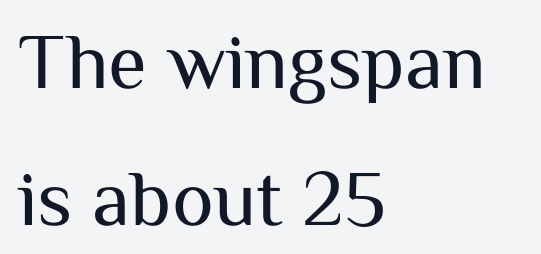
Does the type have serifs? No, each stem ends abruptly. The specimen reads as upright at a glance. Line starts are locked; line ends wander. You could not count columns in this text — the font is proportionally spaced. Is the letter spacing exaggerated? No — it looks like the ordinary default. This is not heavy type; no bold has been used.
